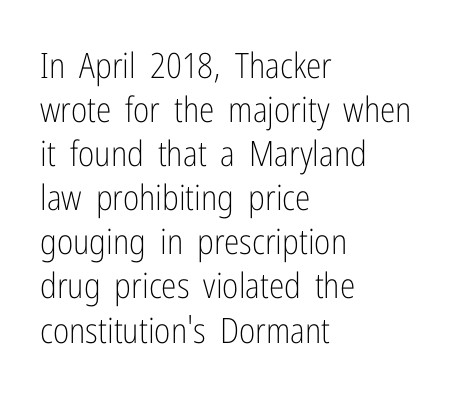
The image shows 35 px light, condensed sans-serif type, upright; set left-aligned, normal line spacing (1.26x), normal letter spacing, not underlined; low stroke contrast and a medium x-height.
